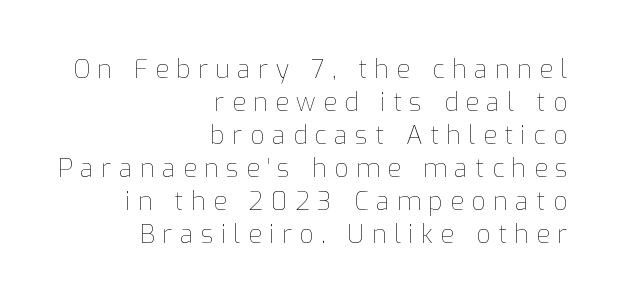
Rule under the text: the space is simply empty. Unlike italic type, these characters show no tilt at all. Between one letter and the next there's a generous, obvious gap. Think standard paragraph weight, or any step lighter than that.
